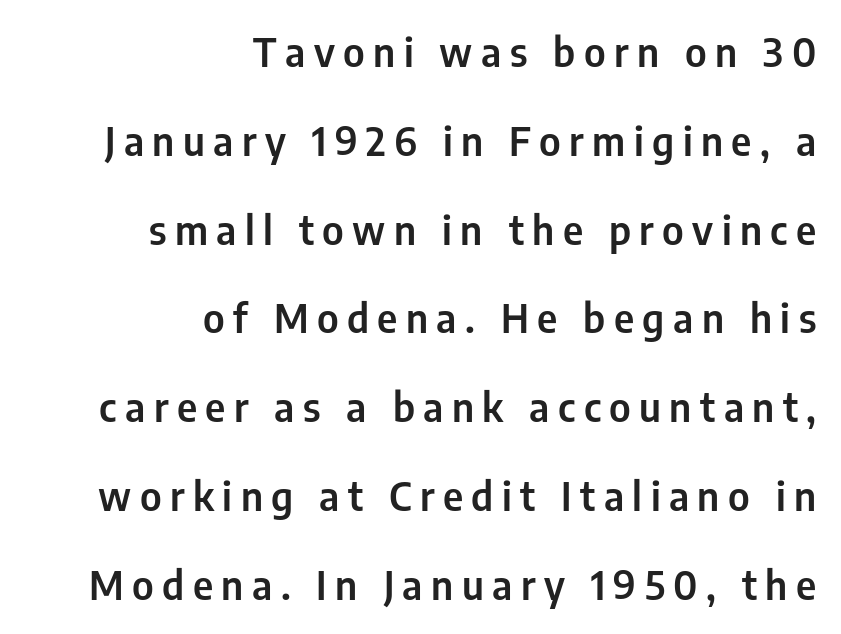
Vertical strokes here are truly vertical. A student would call this right alignment; a typographer would say flush right, rag left. The rendering shows plain stroke endings on the letterforms — a sans-serif design. The gap between lines stays unmarked.
